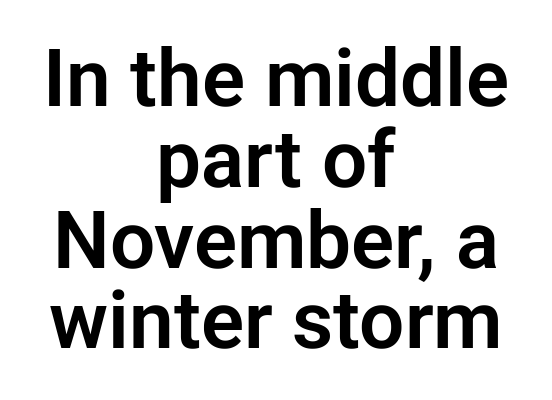
The image shows 80 px sans-serif type, upright; set centered, tight line spacing (1.01x), normal letter spacing, not underlined; low stroke contrast and a medium x-height.
